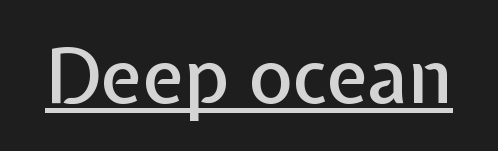
The image shows 76 px sans-serif type, upright; set normal letter spacing, underlined; low stroke contrast and a medium x-height.
